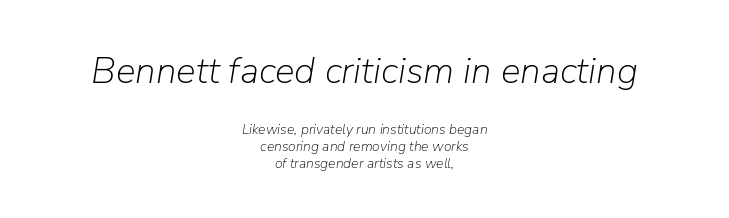
Q: Is the text bold? A: No.
Q: Is the text italic (slanted)? A: Yes, it leans right by about 9 degrees.
Q: Is the text underlined? A: No.
Q: How is the paragraph aligned? A: Centered.
Q: Is the spacing between letters normal or unusually wide? A: Normal.
Q: Which block of text is set in a larger size, the first (top) or the second (bottom)? A: The first (top) one.
Q: Width (condensed, normal, or wide)? A: Normal.
Q: Stroke contrast? A: Low.
Q: x-height? A: Medium.
Q: Monospaced? A: No.
